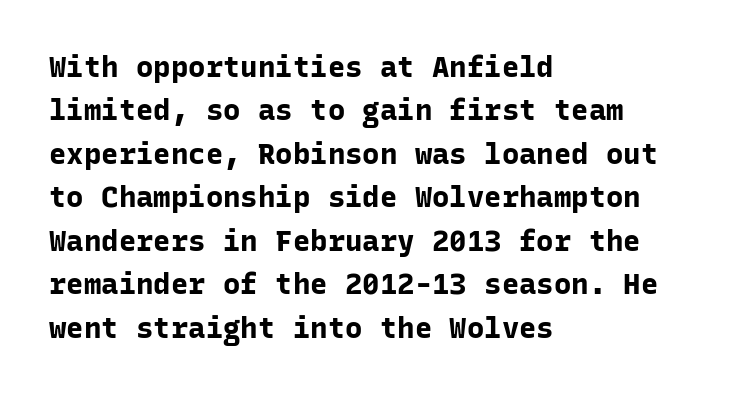
The image shows 29 px bold sans-serif type, upright, monospaced; set left-aligned, normal line spacing (1.5x), normal letter spacing, not underlined; low stroke contrast and a medium x-height.
